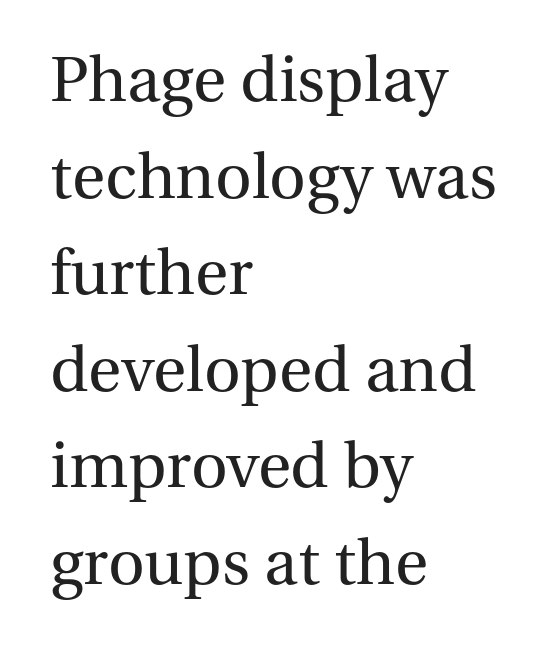
Q: Is the text bold? A: No.
Q: Is the text italic (slanted)? A: No, it is upright.
Q: Is the typeface a serif or a sans-serif typeface? A: Serif.
Q: Is the text underlined? A: No.
Q: How is the paragraph aligned? A: Left-aligned.
Q: Is the spacing between letters normal or unusually wide? A: Normal.
Q: Is the spacing between lines tight, normal or loose? A: Normal.
Q: Width (condensed, normal, or wide)? A: Normal.
Q: Stroke contrast? A: Medium.
Q: x-height? A: Medium.
Q: Monospaced? A: No.
